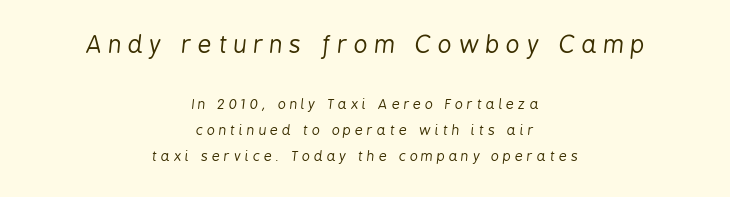
Q: Is the text bold? A: No.
Q: Is the text italic (slanted)? A: Yes, it leans right by about 6 degrees.
Q: Is the text underlined? A: No.
Q: How is the paragraph aligned? A: Centered.
Q: Is the spacing between letters normal or unusually wide? A: Unusually wide.
Q: Which block of text is set in a larger size, the first (top) or the second (bottom)? A: The first (top) one.
